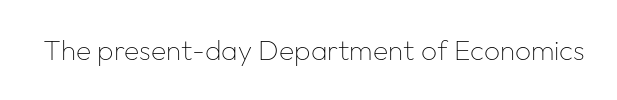
The image shows 28 px thin sans-serif type, upright; set normal letter spacing, not underlined; low stroke contrast and a medium x-height.
